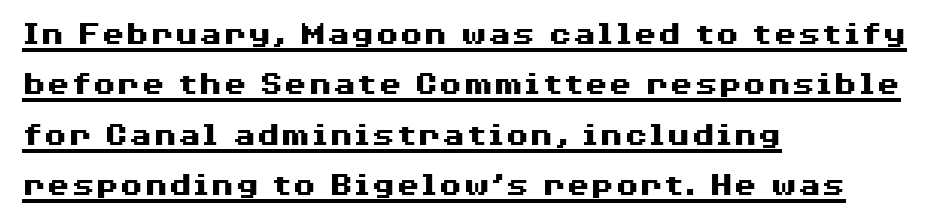
{"serif": "no", "italic": "no", "bold": "yes", "weight": "heavy", "width": "wide", "stroke_contrast": "medium", "x_height": "medium", "monospaced": "no", "underline": "yes", "align": "left", "line_spacing": "normal", "line_spacing_ratio": 1.44, "letter_spacing": "normal", "letter_spacing_em": 0.0, "glyph_px": 35}
